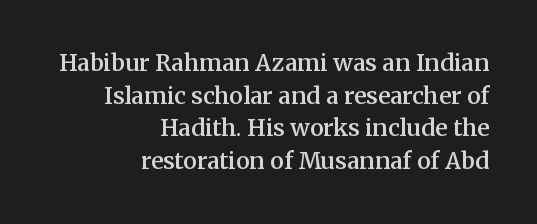
Q: Is the text bold? A: Semi-bold.
Q: Is the text italic (slanted)? A: No, it is upright.
Q: Is the text underlined? A: No.
Q: How is the paragraph aligned? A: Right-aligned.
Q: Is the spacing between letters normal or unusually wide? A: Normal.
Q: Is the spacing between lines tight, normal or loose? A: Normal.
